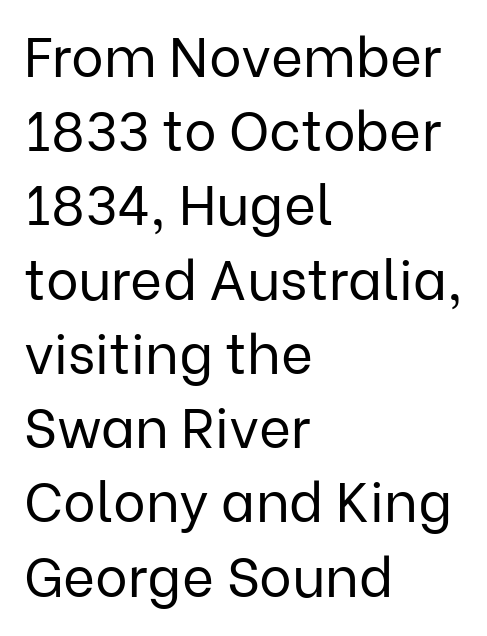
{"serif": "no", "italic": "no", "bold": "no", "weight": "regular", "width": "normal", "stroke_contrast": "low", "x_height": "medium", "monospaced": "no", "underline": "no", "align": "left", "line_spacing": "normal", "line_spacing_ratio": 1.35, "letter_spacing": "normal", "letter_spacing_em": 0.0, "glyph_px": 55}
